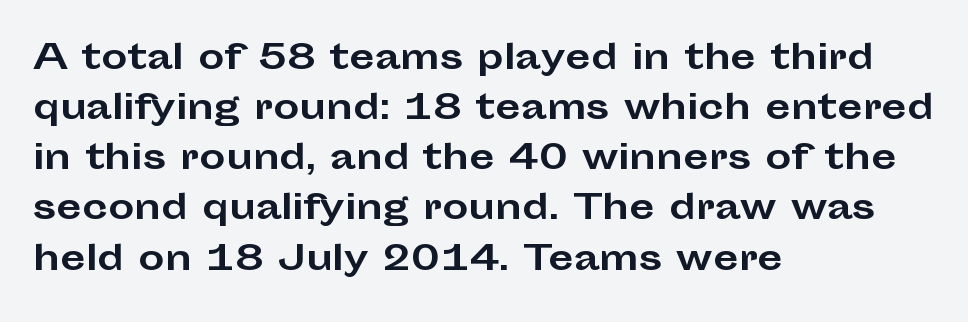
The image shows 33 px bold, wide sans-serif type, upright; set left-aligned, normal line spacing (1.52x), normal letter spacing, not underlined; low stroke contrast and a medium x-height.
